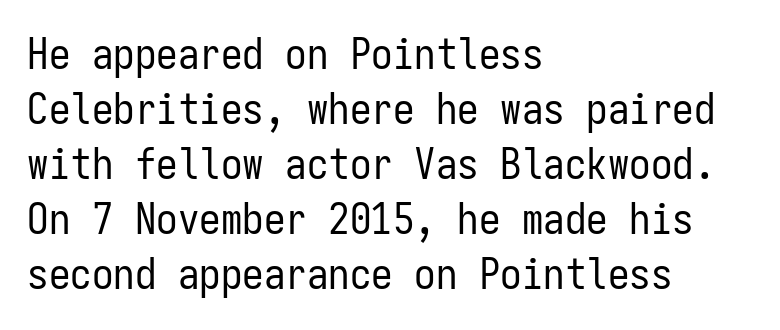
Think of a typewriter: that constant character pitch is what you see here. Does the copy run flush right? No — it runs flush left. Serifs: no, the terminals of the letterforms are clean. Honestly, the letter spacing is just normal — you wouldn't notice it. Stems here are at most as thick as an everyday book face. Bare-footed words on every line.
